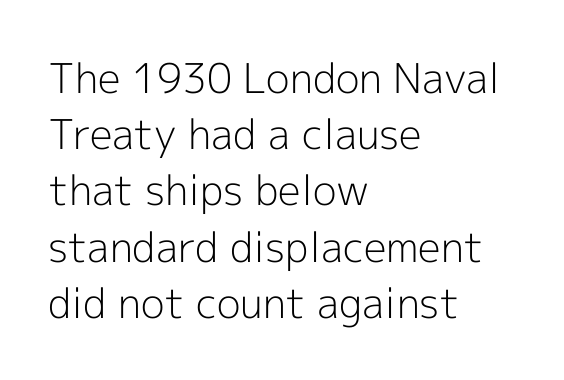
The image shows 41 px light sans-serif type, upright; set left-aligned, normal line spacing (1.37x), normal letter spacing, not underlined; a medium x-height.
